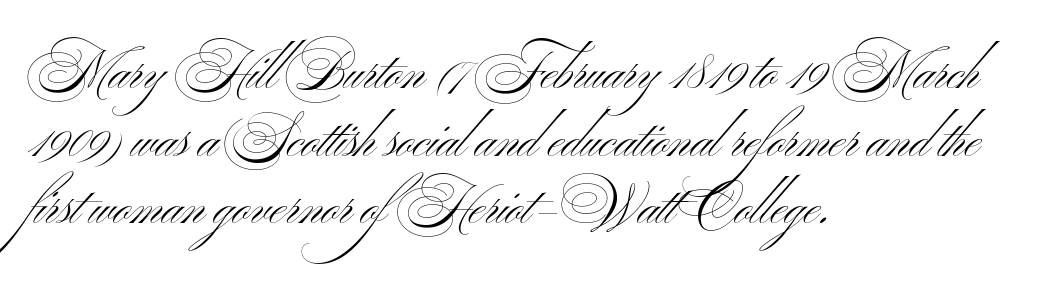
The image shows 52 px light, wide sans-serif type; set left-aligned, normal line spacing (1.3x), normal letter spacing, not underlined; medium stroke contrast and a small x-height.
